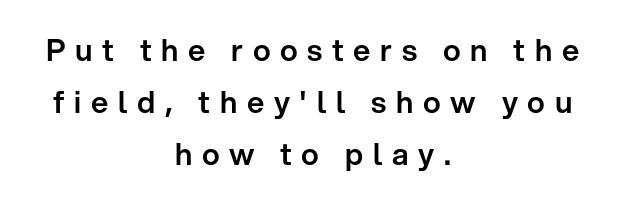
The image shows 30 px sans-serif type, upright; set centered, line spacing 1.74x, unusually wide letter spacing (+0.32 em), not underlined; low stroke contrast and a medium x-height.
